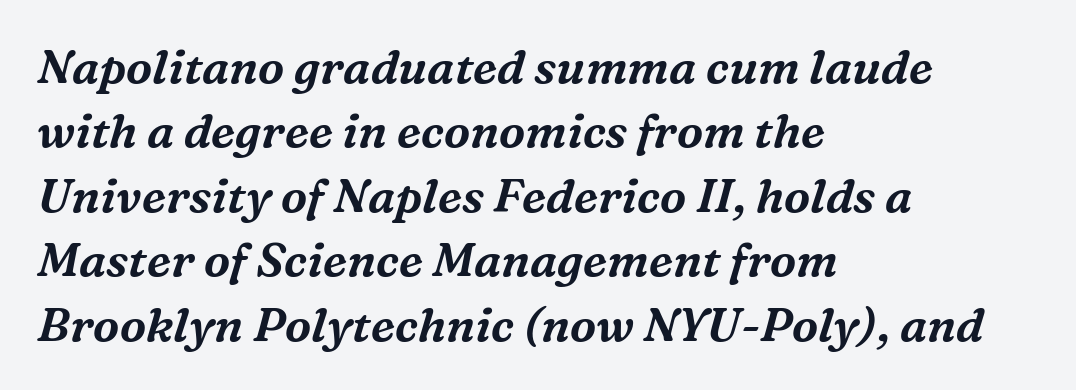
The image shows 47 px serif type, italic (leaning right); set left-aligned, normal line spacing (1.37x), normal letter spacing, not underlined; medium stroke contrast and a medium x-height.
